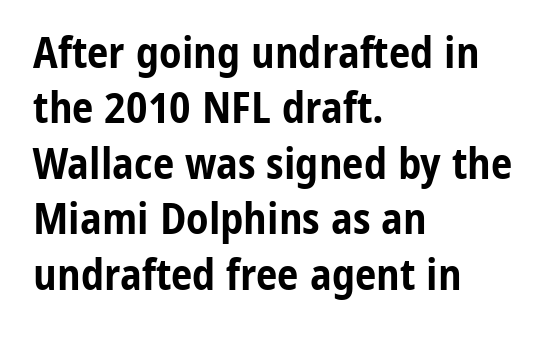
The image shows 43 px bold, condensed sans-serif type, upright; set left-aligned, normal line spacing (1.29x), normal letter spacing, not underlined; low stroke contrast and a medium x-height.
